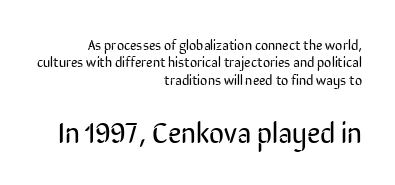
{"serif": "no", "italic": "no", "bold": "no", "weight": "regular", "width": "condensed", "stroke_contrast": "low", "x_height": "medium", "monospaced": "no", "underline": "no", "align": "right", "line_spacing": "normal", "line_spacing_ratio": 1.25, "letter_spacing": "normal", "letter_spacing_em": 0.0, "larger_block": "second", "size_ratio": 2.07, "glyph_px": 29}
